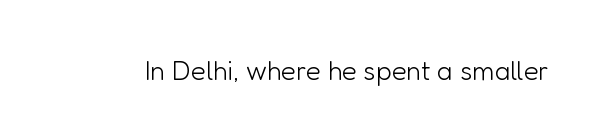
The image shows 27 px text type, upright; set normal letter spacing, not underlined.
